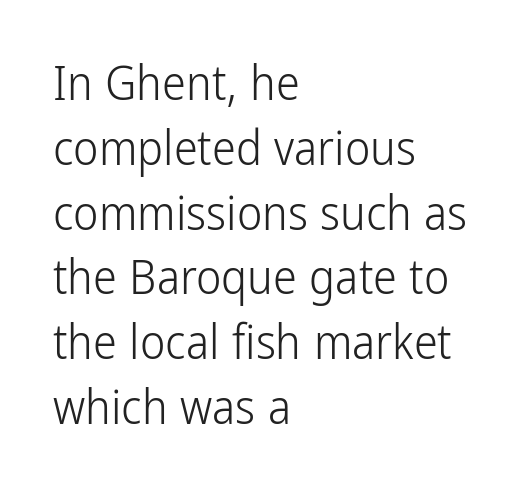
Spacing between characters is what you'd get straight out of the box. No italicization has been applied; the sample stays upright. The face used here is proportionally spaced, like ordinary book or web type. Plain, unruled lines of type. Note: no serifs on the glyphs.
